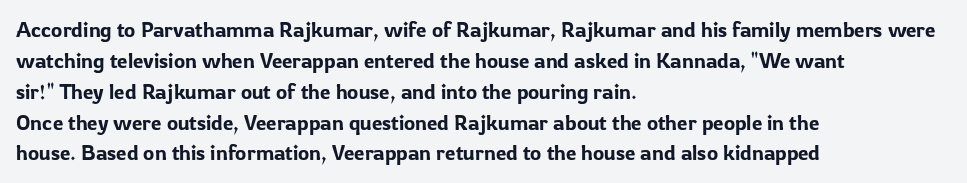
Q: Is the text italic (slanted)? A: No, it is upright.
Q: Is the text underlined? A: No.
Q: How is the paragraph aligned? A: Left-aligned.
Q: Is the spacing between letters normal or unusually wide? A: Normal.
Q: Is the spacing between lines tight, normal or loose? A: Normal.
